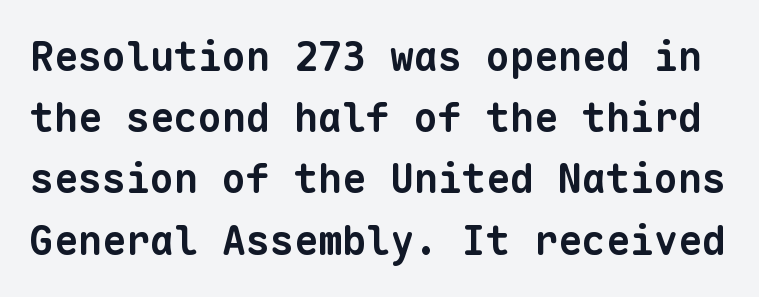
The vertical gap from one line to the next is medium. The characters display no serif detailing; their extremities are plain. The gap between lines stays unmarked. Students, this is bold: see how much ink each stroke carries.
